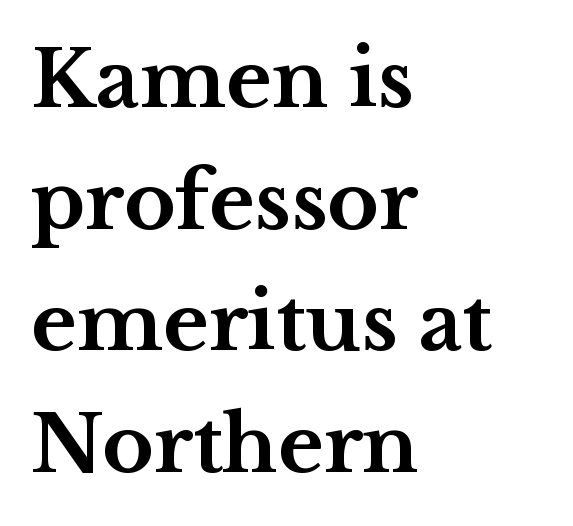
{"serif": "yes", "italic": "no", "bold": "yes", "weight": "bold", "width": "wide", "stroke_contrast": "medium", "x_height": "medium", "monospaced": "no", "underline": "no", "align": "left", "line_spacing": "normal", "line_spacing_ratio": 1.56, "letter_spacing": "normal", "letter_spacing_em": 0.0, "glyph_px": 78}
